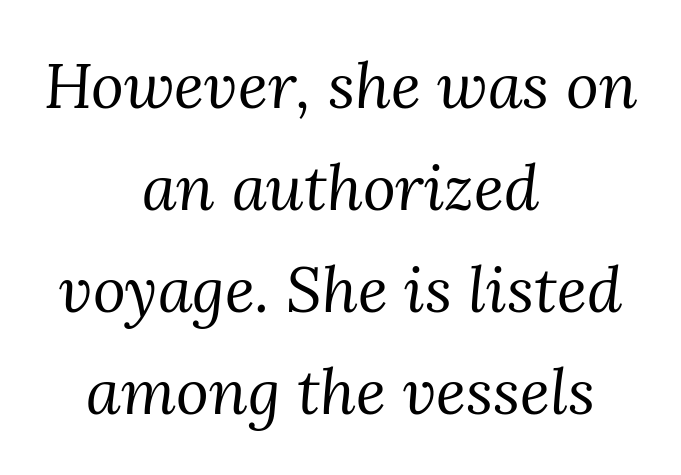
Leading matches the norm, producing a regular column. Underlining? Definitely not there. If you drew a line through each stem, it would be angled. The rendering uses natural spacing where letterforms have individual widths. Notice how the passage keeps no hard edge, just a central spine.
